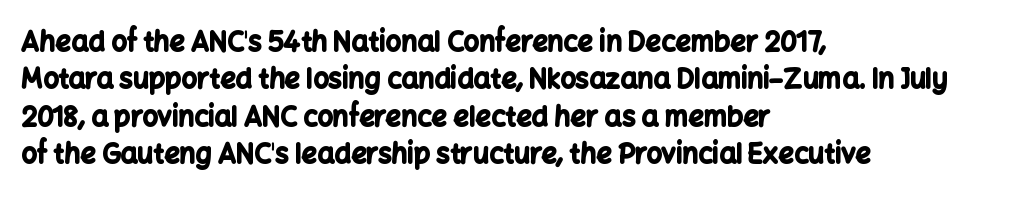
It's the straight-up-and-down kind of type. The lines are quadded left. Letter spacing: default. Rule under the text: the space is simply empty. The space between consecutive lines is moderate. Notice how thick the strokes are: this is what a full bold looks like.
